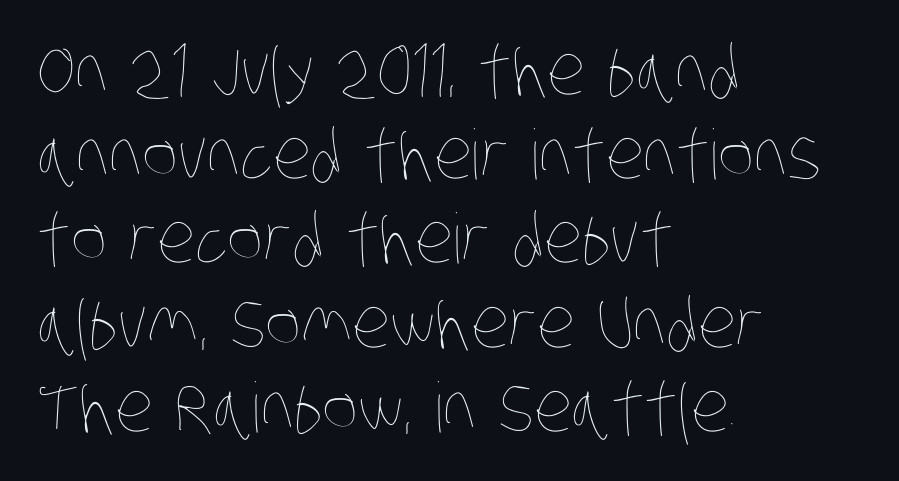
The horizontal fit of the characters is conventional and even. Each stroke keeps to a modest, everyday thickness or less. Notice how the passage keeps a crisp vertical edge on the left only. Here the designer chose a conventional face with non-uniform glyph widths. Glance below the letters and you will spot only blank space.
